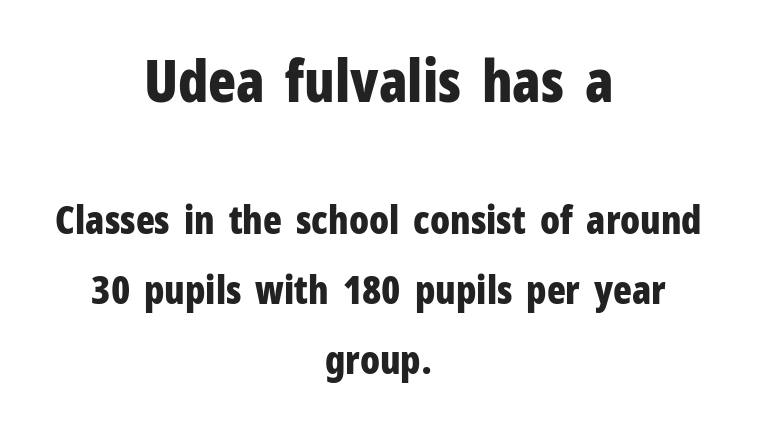
Is there any slant? The stems are plumb. Here the designer chose a conventional face with non-uniform glyph widths. How are the letters spaced? Ordinarily, with no added tracking. The foot of each line stays bare and open. The text was rendered using a sans face with plain stroke endings. Larger block? The one above; the one below is distinctly smaller.
